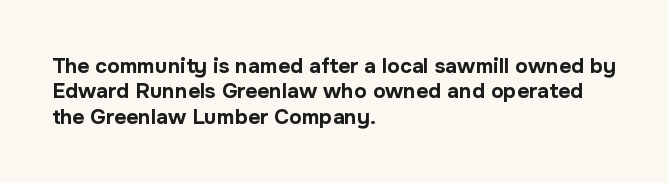
The image shows 21 px bold type, upright; set left-aligned, line spacing 1.21x, normal letter spacing, not underlined.
